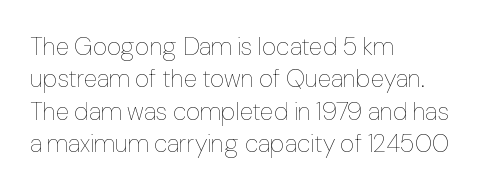
The words here are not underlined. Whoever set this chose a conventional vertical rhythm. Honestly, the letter spacing is just normal — you wouldn't notice it. Tall strokes in this sample are plumb rather than angled. Compared with a centered layout, this one pins lines to the left instead. The weight tops out at a normal text grade.
